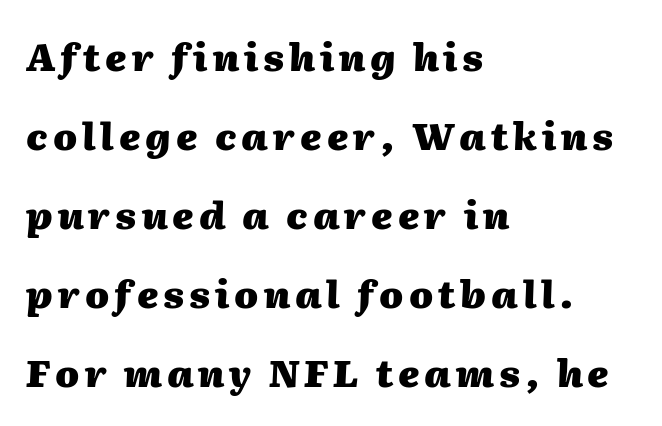
The image shows 38 px heavy type, italic (leaning right); set left-aligned, loose line spacing (2.08x), not underlined; medium stroke contrast and a medium x-height.
